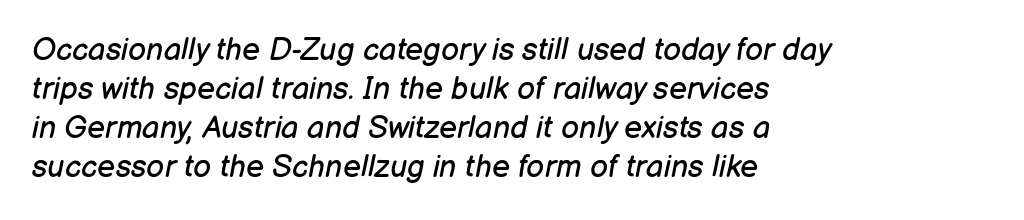
{"italic": "yes", "lean": "right", "slant_degrees": 12, "bold": "no", "weight": "regular", "width": "normal", "stroke_contrast": "low", "x_height": "medium", "monospaced": "no", "underline": "no", "align": "left", "line_spacing": "normal", "line_spacing_ratio": 1.26, "letter_spacing": "normal", "letter_spacing_em": 0.0, "glyph_px": 31}
